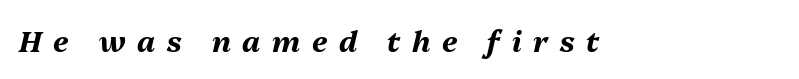
{"italic": "yes", "lean": "right", "slant_degrees": 13, "bold": "yes", "weight": "bold", "width": "normal", "stroke_contrast": "medium", "x_height": "medium", "monospaced": "no", "underline": "no", "letter_spacing": "wide", "letter_spacing_em": 0.4, "glyph_px": 29}
